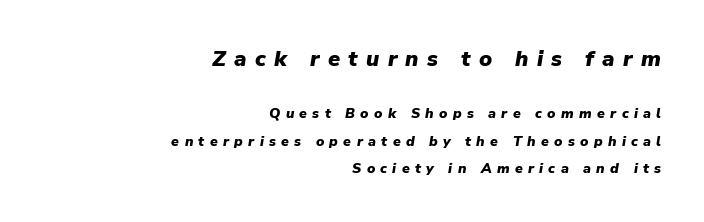
The image shows 22 px bold type, italic (leaning right); set right-aligned, loose line spacing (1.95x), unusually wide letter spacing (+0.38 em), not underlined; the first (top) block is 1.57x larger.
